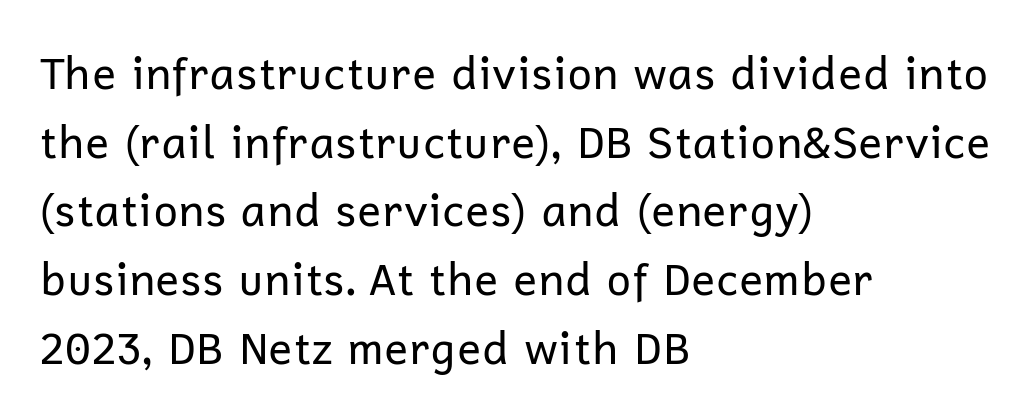
Q: Is the text bold? A: No.
Q: Is the text italic (slanted)? A: No, it is upright.
Q: Is the typeface a serif or a sans-serif typeface? A: Sans-serif.
Q: Is the text underlined? A: No.
Q: How is the paragraph aligned? A: Left-aligned.
Q: Is the spacing between letters normal or unusually wide? A: Normal.
Q: Is the spacing between lines tight, normal or loose? A: Normal.
Q: Width (condensed, normal, or wide)? A: Normal.
Q: Stroke contrast? A: Low.
Q: x-height? A: Medium.
Q: Monospaced? A: No.
